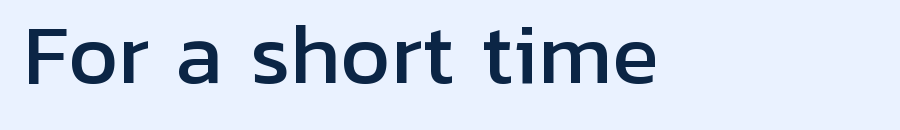
The image shows 79 px sans-serif type, upright; set left-aligned, normal letter spacing, not underlined; low stroke contrast and a medium x-height.
